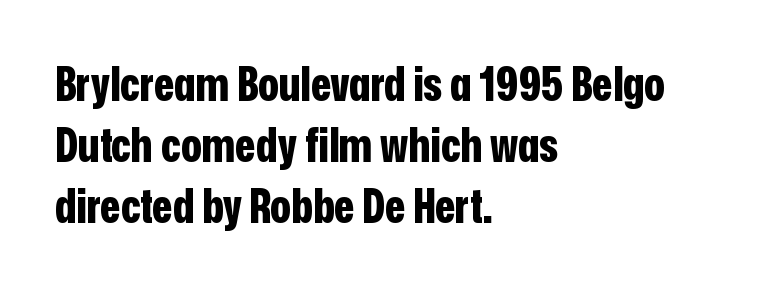
The image shows 47 px bold, condensed sans-serif type, upright; set left-aligned, normal line spacing (1.3x), normal letter spacing, not underlined; low stroke contrast and a medium x-height.
